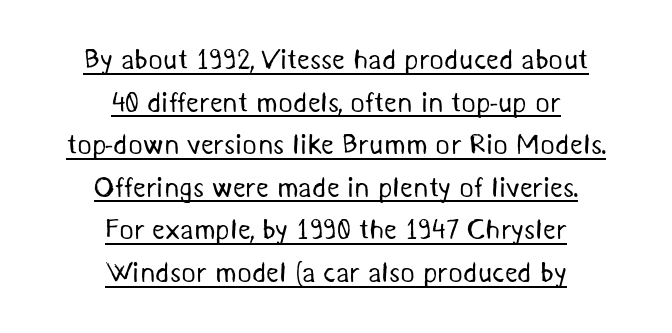
The image shows 28 px regular-weight sans-serif type; set centered, normal line spacing (1.52x), normal letter spacing, underlined; medium stroke contrast and a medium x-height.
